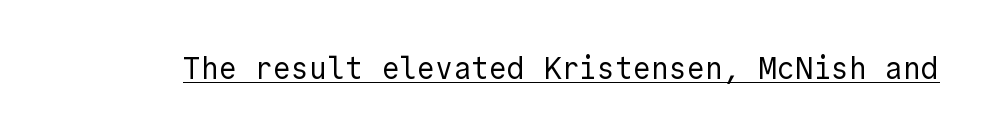
Q: Is the text bold? A: No.
Q: Is the text italic (slanted)? A: No, it is upright.
Q: Is the typeface a serif or a sans-serif typeface? A: Sans-serif.
Q: Is the text underlined? A: Yes.
Q: Is the spacing between letters normal or unusually wide? A: Normal.
Q: Width (condensed, normal, or wide)? A: Normal.
Q: x-height? A: Medium.
